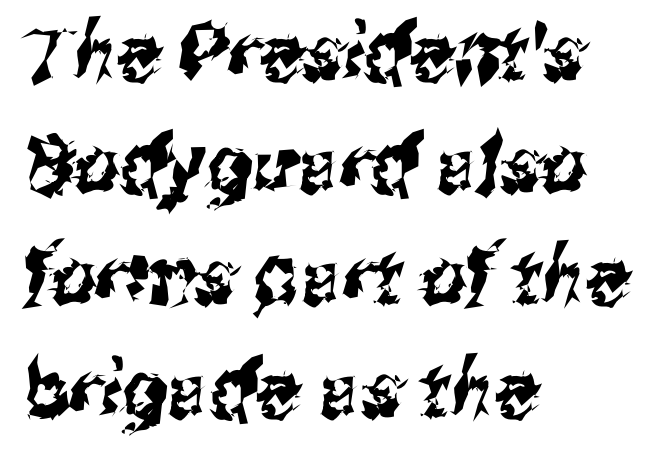
{"serif": "no", "width": "condensed", "stroke_contrast": "medium", "x_height": "medium", "monospaced": "no", "underline": "no", "align": "left", "line_spacing": "normal", "line_spacing_ratio": 1.42, "letter_spacing": "normal", "letter_spacing_em": 0.0, "glyph_px": 79}
